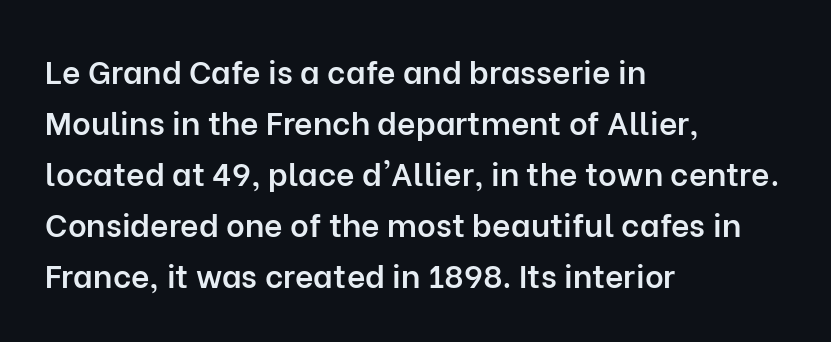
The image shows 32 px semibold sans-serif type, upright; set left-aligned, normal line spacing (1.59x), normal letter spacing, not underlined; low stroke contrast and a medium x-height.
